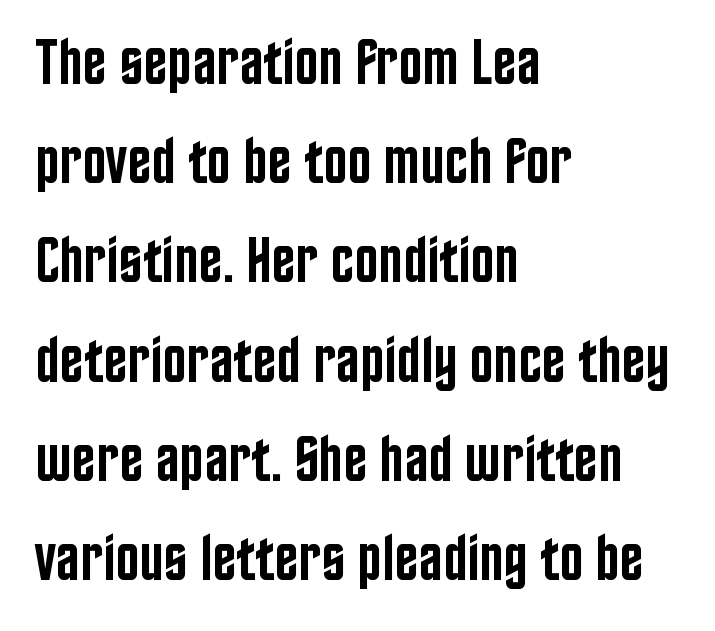
Normally led — the rows are evenly, conventionally spaced. Descender tails drop into unmarked territory. Grotesque or geometric, the face here clearly has no serifs. Tracking value appears to be zero — textbook default spacing. How heavy is the stroke? Medium-heavy — a semibold, shy of bold. Line beginnings align vertically; line endings do not.
